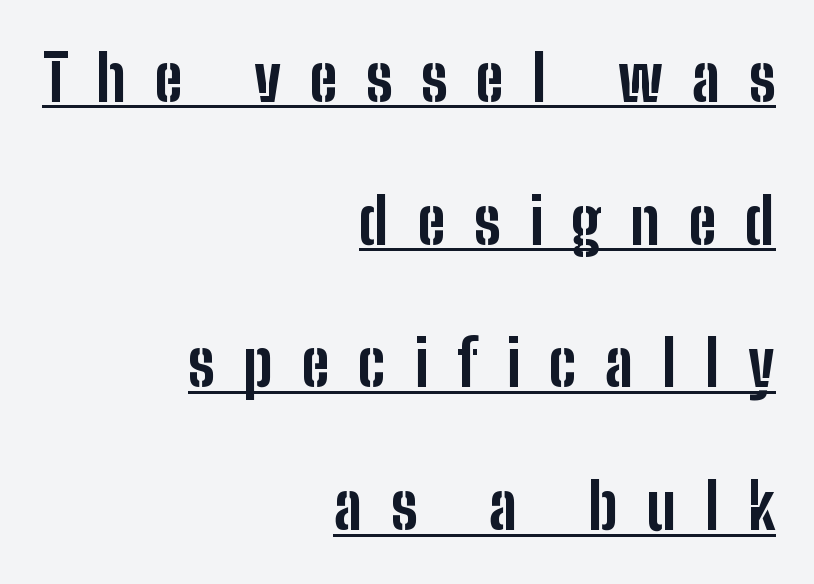
Q: Is the text bold? A: Yes.
Q: Is the text italic (slanted)? A: No, it is upright.
Q: Is the typeface a serif or a sans-serif typeface? A: Sans-serif.
Q: Is the text underlined? A: Yes.
Q: How is the paragraph aligned? A: Right-aligned.
Q: Is the spacing between letters normal or unusually wide? A: Unusually wide.
Q: Is the spacing between lines tight, normal or loose? A: Loose.
Q: Width (condensed, normal, or wide)? A: Condensed.
Q: Stroke contrast? A: Low.
Q: x-height? A: Medium.
Q: Monospaced? A: No.
